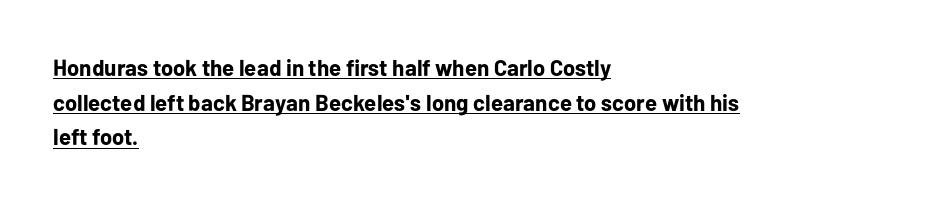
Horizontal bands of white between lines are of average thickness. The axis of the letterforms is exactly vertical. The horizontal fit of the characters is conventional and even. Layout note: lines flush left. Glance below the letters and you will spot a drawn line.
